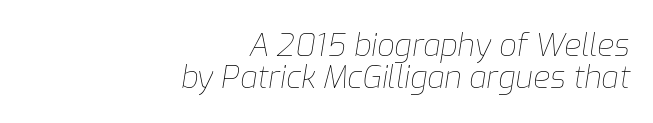
Successive baselines arrive quickly, one right under another. Honestly, the letter spacing is just normal — you wouldn't notice it. Each stroke keeps to a modest, everyday thickness or less. You could not count columns in this text — the font is proportionally spaced. The axis of the letterforms is tilted away from vertical.
